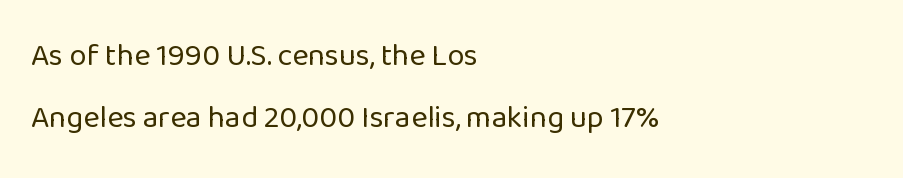
Unlike a traditional serif, this face leaves its strokes unadorned. The passage shown is not underscored anywhere. These lines are rendered in a variable-pitch font. Short and long lines alike share a common starting point at left.
